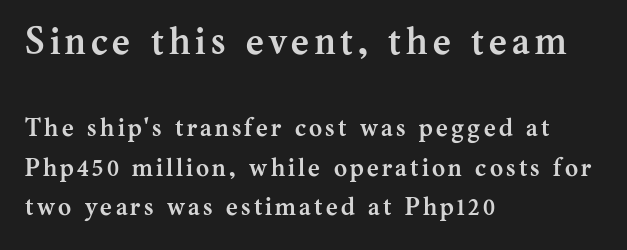
Q: Is the text bold? A: Yes.
Q: Is the text italic (slanted)? A: No, it is upright.
Q: Is the typeface a serif or a sans-serif typeface? A: Serif.
Q: Is the text underlined? A: No.
Q: How is the paragraph aligned? A: Left-aligned.
Q: Is the spacing between lines tight, normal or loose? A: Normal.
Q: Which block of text is set in a larger size, the first (top) or the second (bottom)? A: The first (top) one.
Q: Width (condensed, normal, or wide)? A: Normal.
Q: Stroke contrast? A: Medium.
Q: x-height? A: Medium.
Q: Monospaced? A: No.
